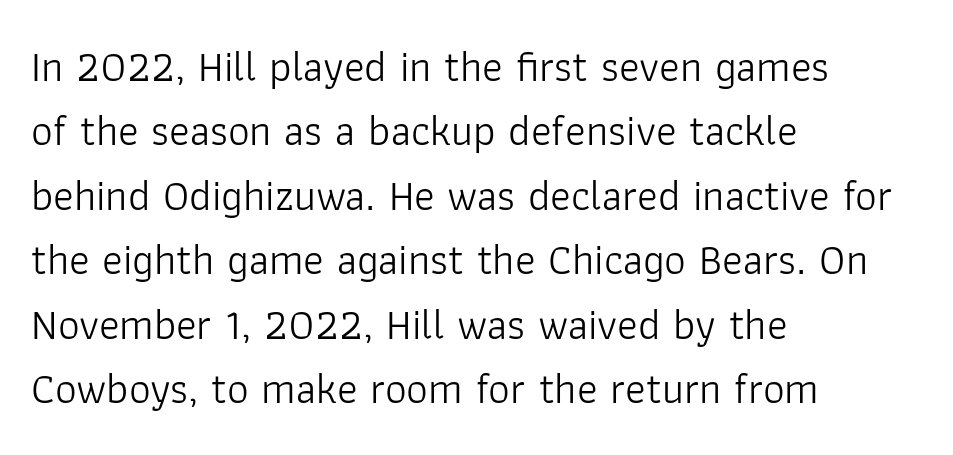
The image shows 43 px light sans-serif type, upright; set left-aligned, normal line spacing (1.5x), normal letter spacing, not underlined; low stroke contrast and a medium x-height.
